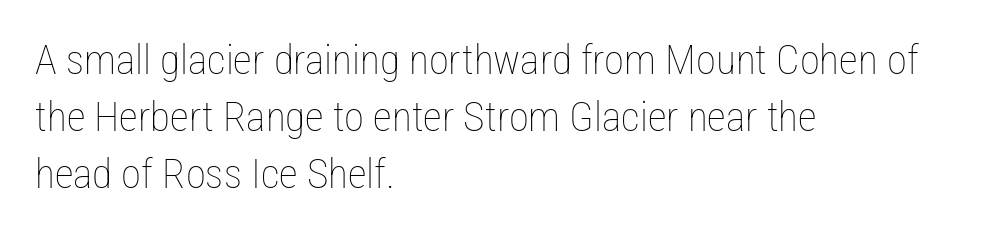
The image shows 41 px thin, condensed type, upright; set left-aligned, normal line spacing (1.39x), normal letter spacing, not underlined; low stroke contrast and a medium x-height.
